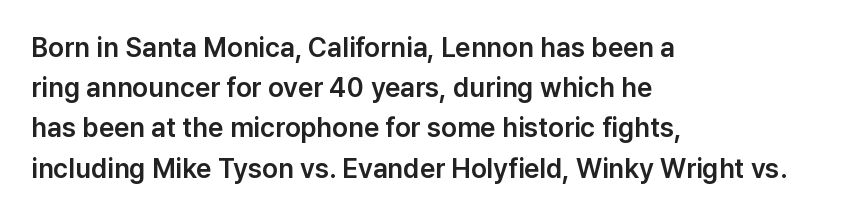
Q: Is the text italic (slanted)? A: No, it is upright.
Q: Is the text underlined? A: No.
Q: How is the paragraph aligned? A: Left-aligned.
Q: Is the spacing between letters normal or unusually wide? A: Normal.
Q: Is the spacing between lines tight, normal or loose? A: Normal.
